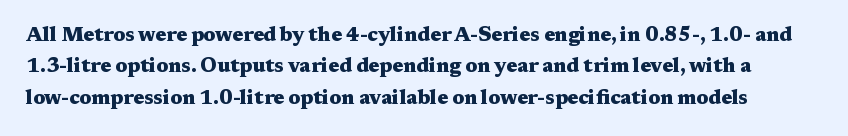
Q: Is the text bold? A: Yes.
Q: Is the text italic (slanted)? A: No, it is upright.
Q: Is the text underlined? A: No.
Q: Is the spacing between letters normal or unusually wide? A: Normal.
Q: Is the spacing between lines tight, normal or loose? A: Normal.
